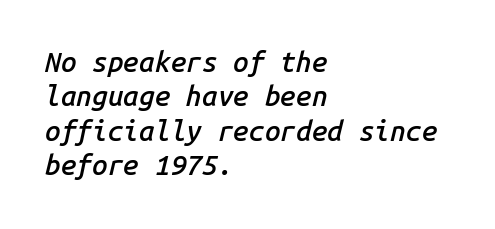
The image shows 28 px semibold type, italic (leaning right), monospaced; set left-aligned, line spacing 1.23x, normal letter spacing, not underlined; low stroke contrast and a medium x-height.
